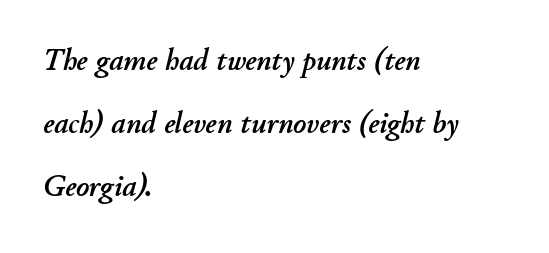
{"italic": "yes", "lean": "right", "slant_degrees": 11, "width": "normal", "stroke_contrast": "low", "x_height": "small", "monospaced": "no", "underline": "no", "align": "left", "line_spacing": "loose", "line_spacing_ratio": 2.04, "letter_spacing": "normal", "letter_spacing_em": 0.0, "glyph_px": 31}
